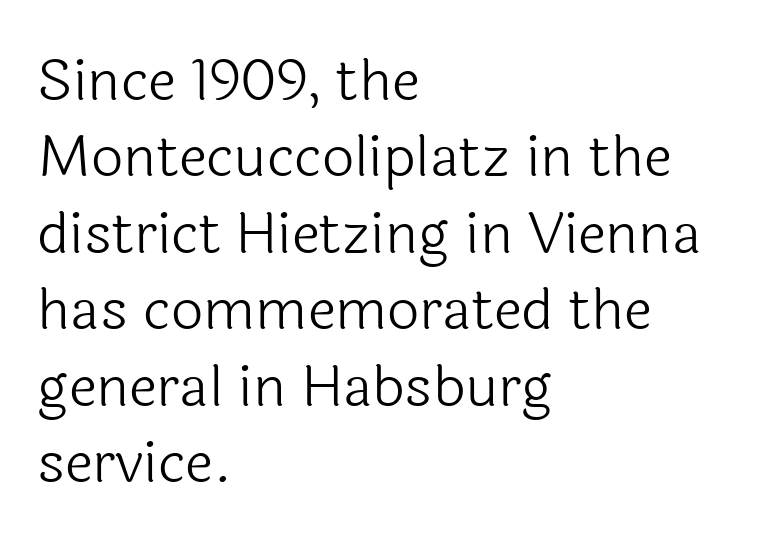
These lines are rendered in a variable-pitch font. Think standard paragraph weight, or any step lighter than that. Characters follow at the spacing the type designer built in. These lines were composed using upright roman letters. Observe the absence of serifs on each vertical stroke in this sample. The glyphs are unaccompanied by any horizontal stroke below them.
